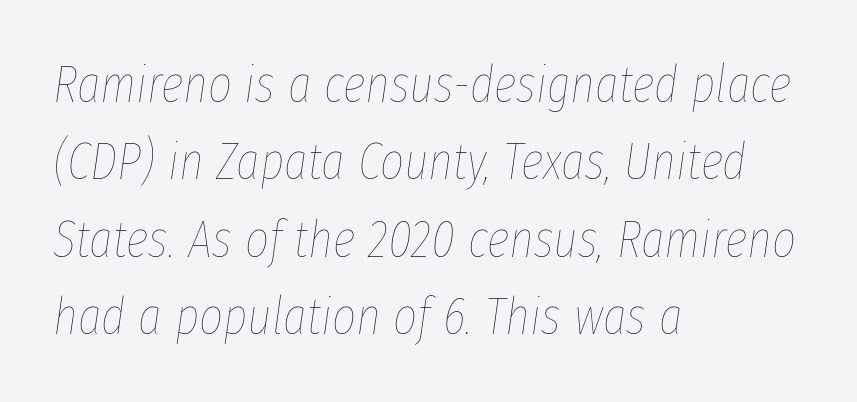
{"italic": "yes", "lean": "right", "slant_degrees": 8, "bold": "no", "weight": "thin", "width": "condensed", "stroke_contrast": "low", "x_height": "medium", "monospaced": "no", "underline": "no", "align": "left", "line_spacing": "normal", "line_spacing_ratio": 1.49, "letter_spacing": "normal", "letter_spacing_em": 0.0, "glyph_px": 52}
